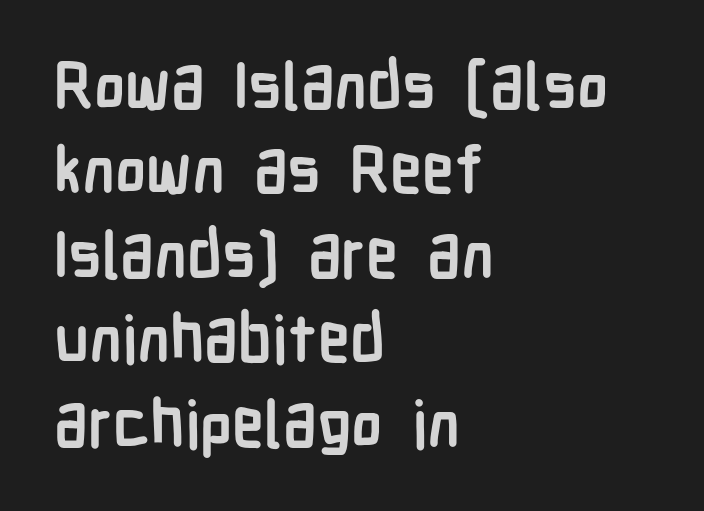
Q: Is the text bold? A: Yes.
Q: Is the text italic (slanted)? A: No, it is upright.
Q: Is the typeface a serif or a sans-serif typeface? A: Sans-serif.
Q: Is the text underlined? A: No.
Q: How is the paragraph aligned? A: Left-aligned.
Q: Is the spacing between letters normal or unusually wide? A: Normal.
Q: Is the spacing between lines tight, normal or loose? A: Normal.
Q: Width (condensed, normal, or wide)? A: Condensed.
Q: Stroke contrast? A: Low.
Q: x-height? A: Medium.
Q: Monospaced? A: No.
